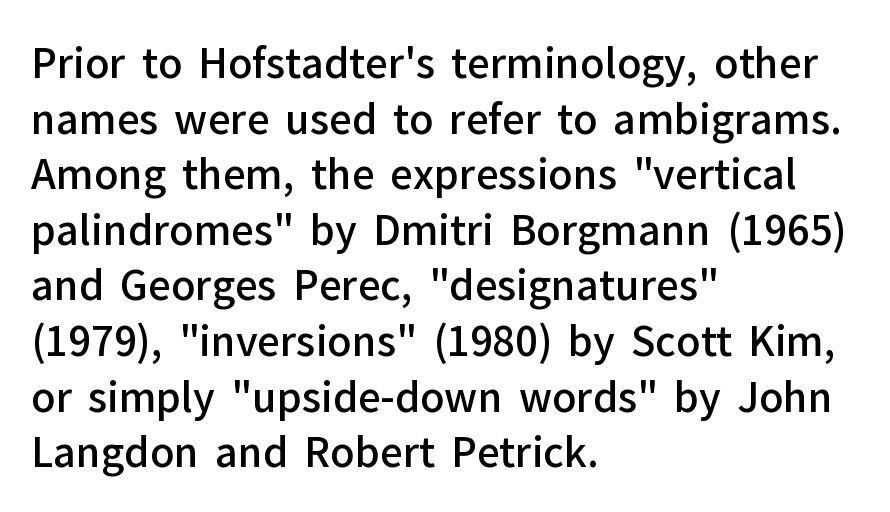
{"serif": "no", "italic": "no", "bold": "semi", "weight": "semibold", "width": "normal", "stroke_contrast": "low", "x_height": "medium", "monospaced": "no", "underline": "no", "align": "left", "line_spacing": "normal", "line_spacing_ratio": 1.39, "letter_spacing": "normal", "letter_spacing_em": 0.0, "glyph_px": 40}
